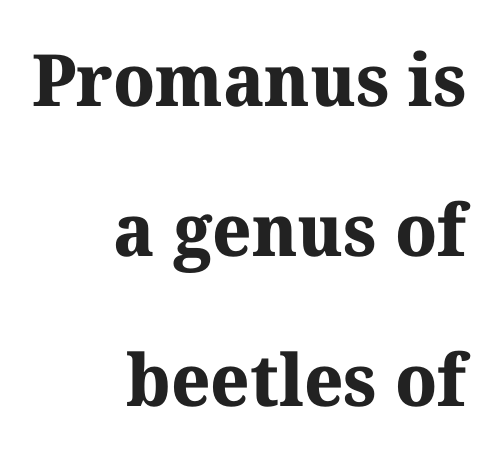
The image shows 72 px bold serif type; set right-aligned, loose line spacing (2.08x), normal letter spacing, not underlined; medium stroke contrast and a medium x-height.
